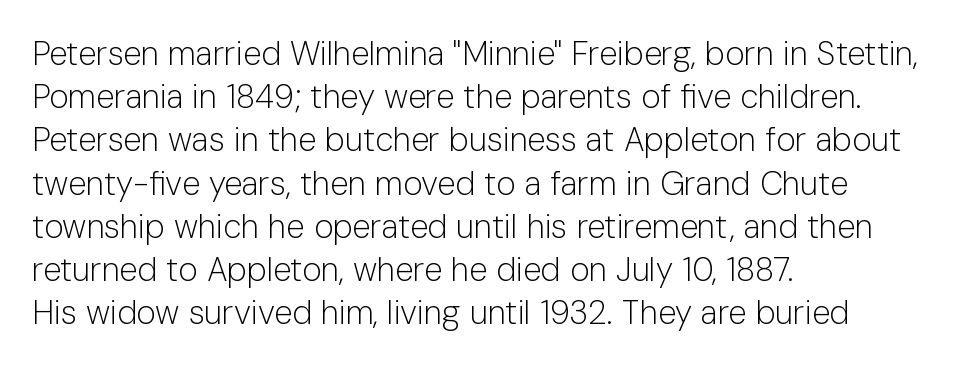
Q: Is the text bold? A: No.
Q: Is the text italic (slanted)? A: No, it is upright.
Q: Is the typeface a serif or a sans-serif typeface? A: Sans-serif.
Q: Is the text underlined? A: No.
Q: How is the paragraph aligned? A: Left-aligned.
Q: Is the spacing between letters normal or unusually wide? A: Normal.
Q: Is the spacing between lines tight, normal or loose? A: Normal.
Q: Width (condensed, normal, or wide)? A: Normal.
Q: Stroke contrast? A: Low.
Q: x-height? A: Medium.
Q: Monospaced? A: No.
